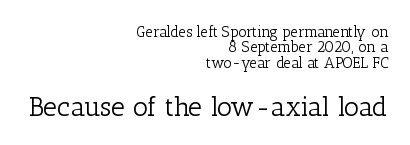
{"italic": "no", "bold": "no", "underline": "no", "align": "right", "line_spacing": "tight", "line_spacing_ratio": 1.03, "letter_spacing": "normal", "letter_spacing_em": 0.0, "larger_block": "second", "size_ratio": 1.8, "glyph_px": 27}
